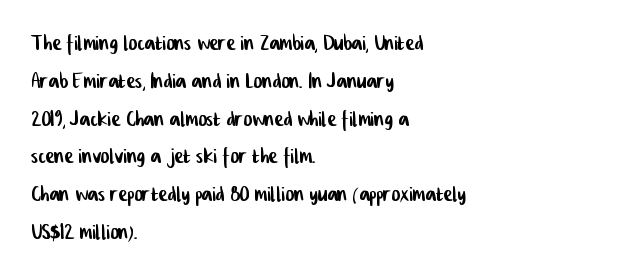
{"underline": "no", "align": "left", "line_spacing": "normal", "line_spacing_ratio": 1.4, "letter_spacing": "normal", "letter_spacing_em": 0.0, "glyph_px": 27}
